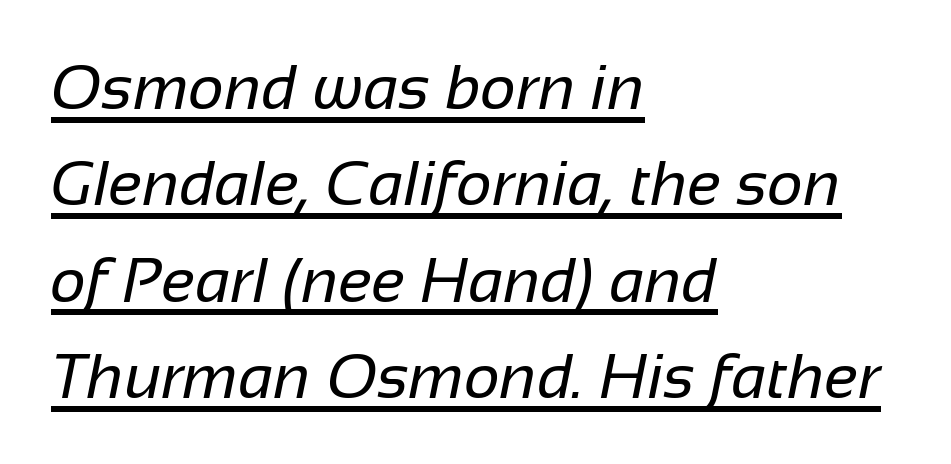
{"serif": "no", "bold": "no", "weight": "regular", "width": "normal", "stroke_contrast": "low", "x_height": "medium", "monospaced": "no", "underline": "yes", "align": "left", "line_spacing": "normal", "line_spacing_ratio": 1.53, "letter_spacing": "normal", "letter_spacing_em": 0.0, "glyph_px": 63}
